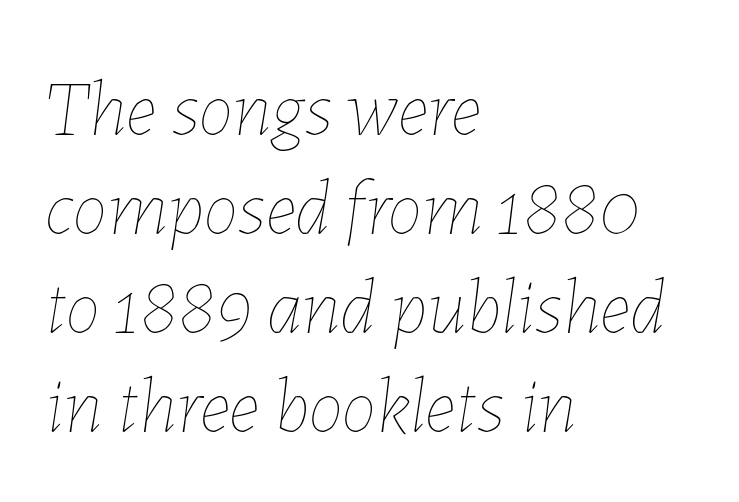
Baseline-to-baseline distance is the conventional proportion of letter height. Letters rest on an invisible, unmarked baseline. Nothing heavy about these letters — not bold at all. Is this a fixed-width face? No — the glyphs have proportional, varying widths.
